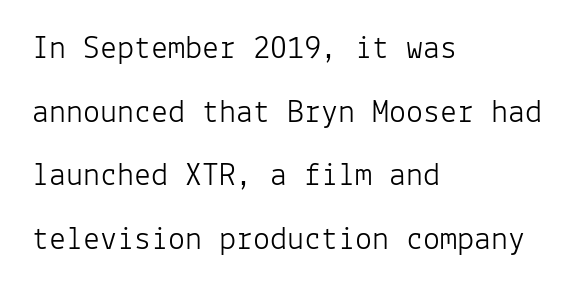
{"serif": "no", "italic": "no", "bold": "no", "weight": "light", "width": "normal", "stroke_contrast": "low", "x_height": "medium", "monospaced": "yes", "underline": "no", "align": "left", "line_spacing_ratio": 1.87, "letter_spacing": "normal", "letter_spacing_em": 0.0, "glyph_px": 34}
